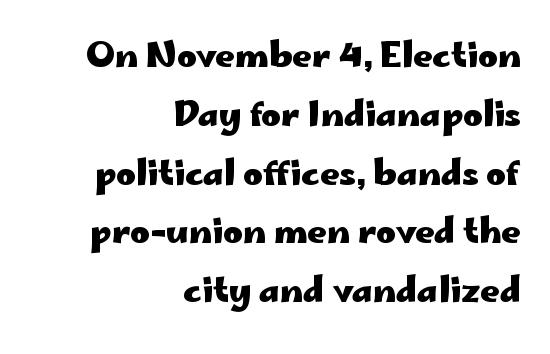
{"serif": "no", "italic": "no", "bold": "yes", "weight": "heavy", "width": "wide", "stroke_contrast": "low", "x_height": "small", "monospaced": "no", "underline": "no", "align": "right", "line_spacing_ratio": 1.73, "letter_spacing": "normal", "letter_spacing_em": 0.0, "glyph_px": 34}
